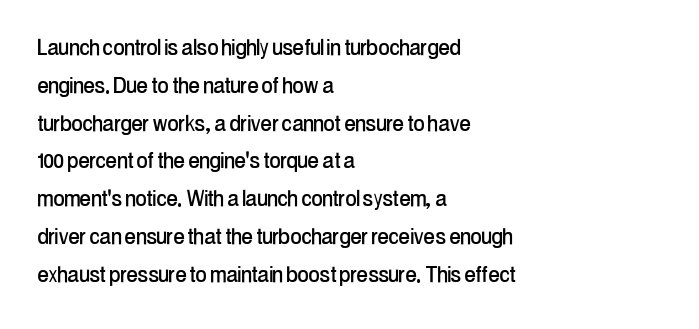
The ragged edge is on the right, which tells us the setting is flush left. Underline: absent. Does the leading feel generous? No, just average. The type is set solid horizontally, with unmodified tracking.
